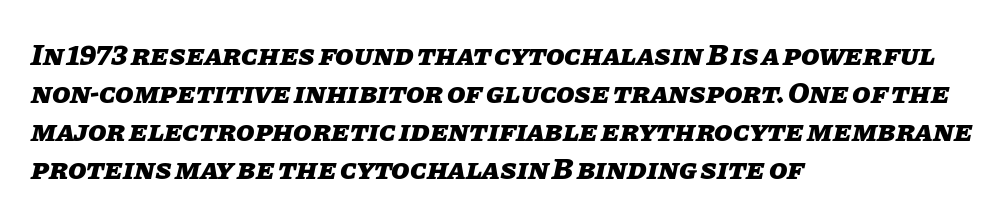
The image shows 30 px heavy type, italic (leaning right); set left-aligned, normal line spacing (1.27x), normal letter spacing, not underlined; low stroke contrast and a large x-height.
